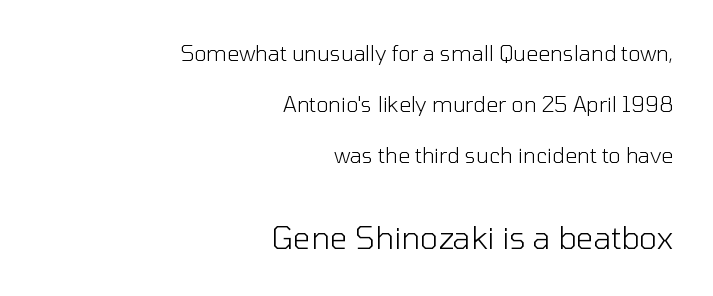
Q: Is the text bold? A: No.
Q: Is the text italic (slanted)? A: No, it is upright.
Q: Is the typeface a serif or a sans-serif typeface? A: Sans-serif.
Q: Is the text underlined? A: No.
Q: How is the paragraph aligned? A: Right-aligned.
Q: Is the spacing between letters normal or unusually wide? A: Normal.
Q: Is the spacing between lines tight, normal or loose? A: Loose.
Q: Which block of text is set in a larger size, the first (top) or the second (bottom)? A: The second (bottom) one.
Q: Width (condensed, normal, or wide)? A: Normal.
Q: Stroke contrast? A: Low.
Q: x-height? A: Medium.
Q: Monospaced? A: No.
